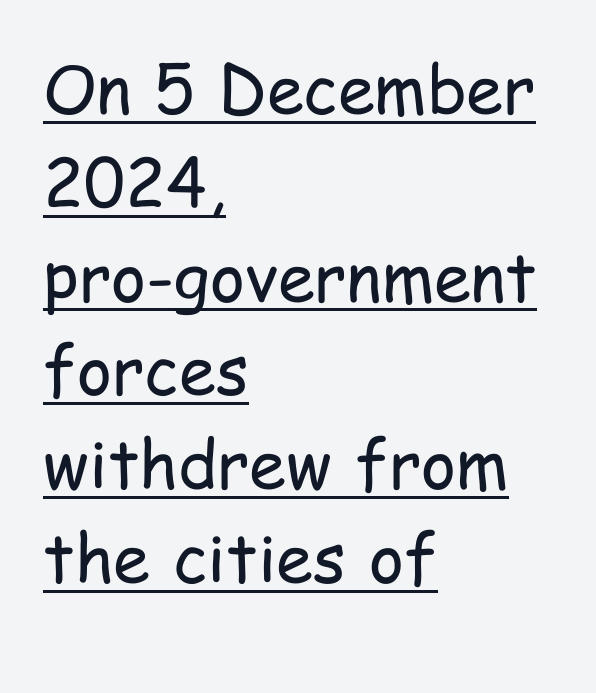
The image shows 67 px regular-weight, condensed sans-serif type, upright; set left-aligned, normal line spacing (1.4x), normal letter spacing, underlined; low stroke contrast and a medium x-height.
